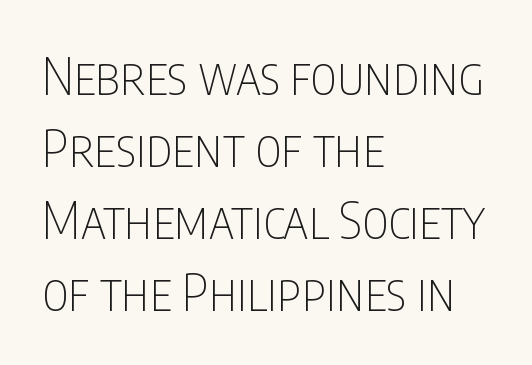
The image shows 51 px thin, condensed sans-serif type, upright; set left-aligned, normal line spacing (1.41x), normal letter spacing, not underlined; low stroke contrast and a large x-height.
